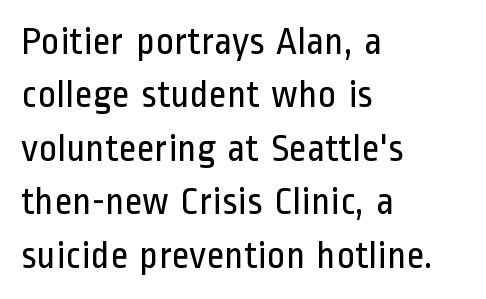
Q: Is the text bold? A: No.
Q: Is the text italic (slanted)? A: No, it is upright.
Q: Is the typeface a serif or a sans-serif typeface? A: Sans-serif.
Q: Is the text underlined? A: No.
Q: How is the paragraph aligned? A: Left-aligned.
Q: Is the spacing between letters normal or unusually wide? A: Normal.
Q: Is the spacing between lines tight, normal or loose? A: Normal.
Q: Width (condensed, normal, or wide)? A: Condensed.
Q: Stroke contrast? A: Low.
Q: x-height? A: Medium.
Q: Monospaced? A: No.
